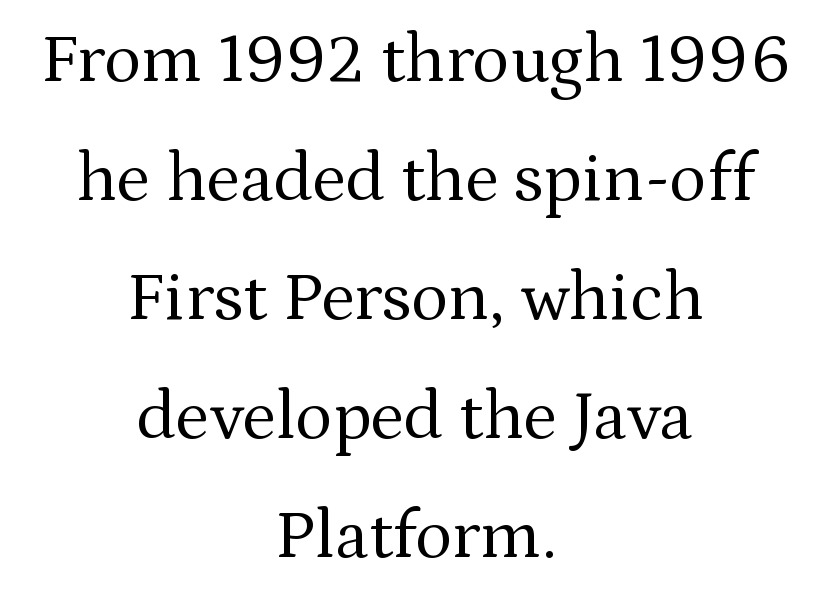
Q: Is the text bold? A: No.
Q: Is the text italic (slanted)? A: No, it is upright.
Q: Is the typeface a serif or a sans-serif typeface? A: Serif.
Q: Is the text underlined? A: No.
Q: How is the paragraph aligned? A: Centered.
Q: Is the spacing between letters normal or unusually wide? A: Normal.
Q: Is the spacing between lines tight, normal or loose? A: Normal.
Q: Width (condensed, normal, or wide)? A: Normal.
Q: Stroke contrast? A: Medium.
Q: x-height? A: Medium.
Q: Monospaced? A: No.
